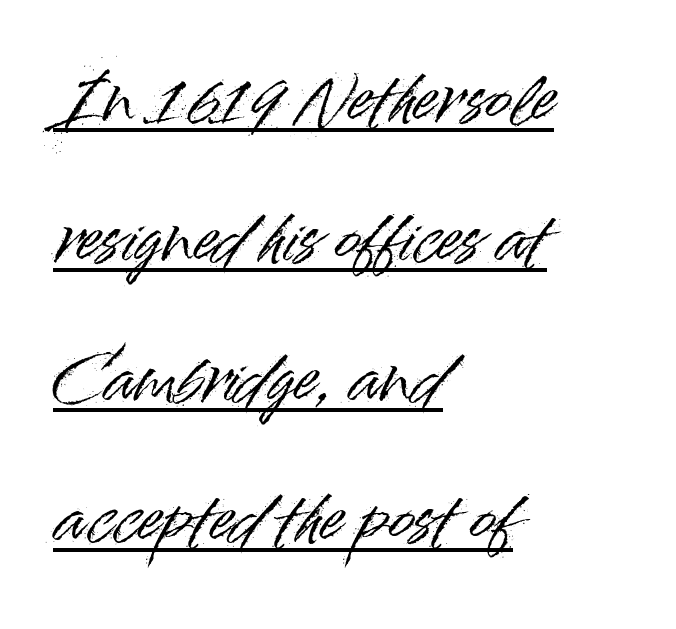
Q: Is the text italic (slanted)? A: Yes.
Q: Is the typeface a serif or a sans-serif typeface? A: Sans-serif.
Q: Is the text underlined? A: Yes.
Q: How is the paragraph aligned? A: Left-aligned.
Q: Is the spacing between letters normal or unusually wide? A: Normal.
Q: Is the spacing between lines tight, normal or loose? A: Loose.
Q: Width (condensed, normal, or wide)? A: Normal.
Q: Stroke contrast? A: High.
Q: x-height? A: Small.
Q: Monospaced? A: No.
